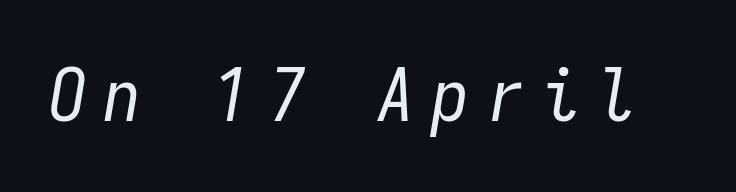
Q: Is the text bold? A: No.
Q: Is the text italic (slanted)? A: Yes, it leans right by about 9 degrees.
Q: Is the text underlined? A: No.
Q: Is the spacing between letters normal or unusually wide? A: Unusually wide.
Q: Width (condensed, normal, or wide)? A: Condensed.
Q: Stroke contrast? A: Low.
Q: x-height? A: Medium.
Q: Monospaced? A: Yes.
